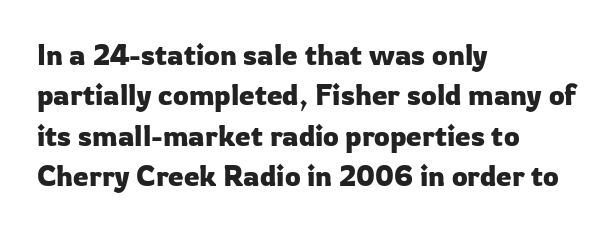
{"serif": "no", "italic": "no", "width": "normal", "stroke_contrast": "low", "x_height": "medium", "monospaced": "no", "underline": "no", "align": "left", "line_spacing": "normal", "line_spacing_ratio": 1.44, "letter_spacing": "normal", "letter_spacing_em": 0.0, "glyph_px": 28}
